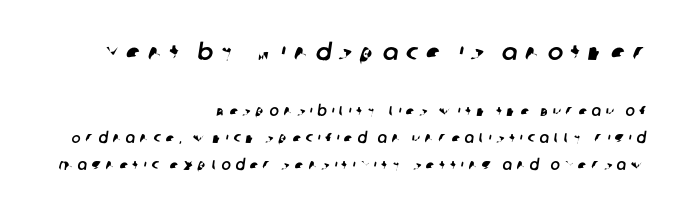
Q: Is the text underlined? A: No.
Q: How is the paragraph aligned? A: Right-aligned.
Q: Is the spacing between letters normal or unusually wide? A: Unusually wide.
Q: Is the spacing between lines tight, normal or loose? A: Loose.
Q: Which block of text is set in a larger size, the first (top) or the second (bottom)? A: The first (top) one.
